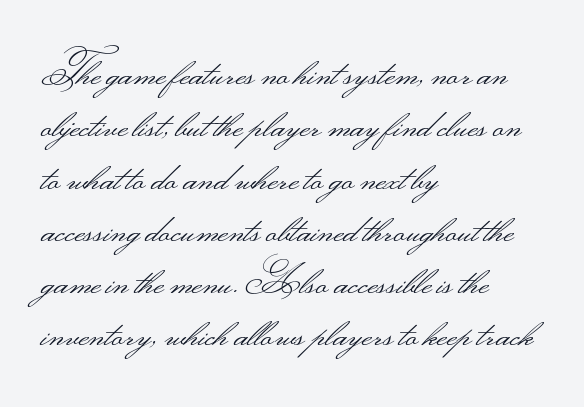
The weight tops out at a normal text grade. Lines of text with bare space underneath. Layout note: lines flush left. Rows of type keep a routine distance in the vertical direction.
